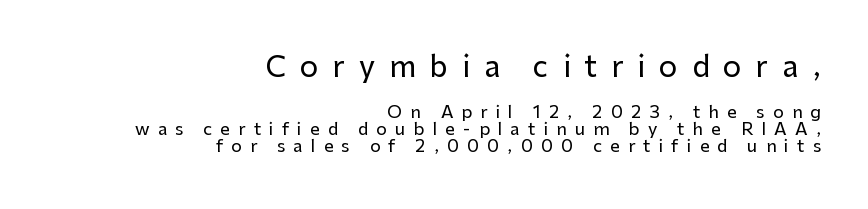
{"serif": "no", "italic": "no", "width": "normal", "stroke_contrast": "low", "x_height": "medium", "monospaced": "no", "underline": "no", "align": "right", "line_spacing": "tight", "line_spacing_ratio": 1.02, "letter_spacing": "wide", "letter_spacing_em": 0.48, "larger_block": "first", "size_ratio": 1.71, "glyph_px": 29}
